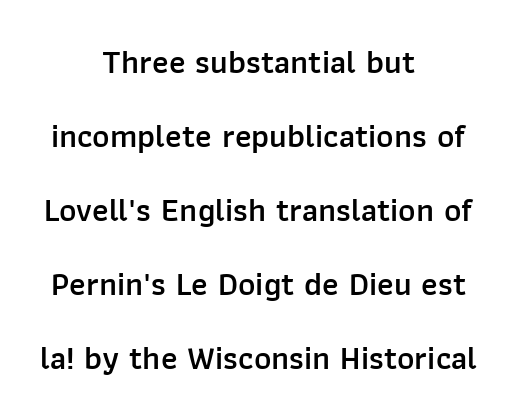
The image shows 33 px semibold sans-serif type, upright; set centered, loose line spacing (2.24x), normal letter spacing, not underlined; low stroke contrast and a medium x-height.
